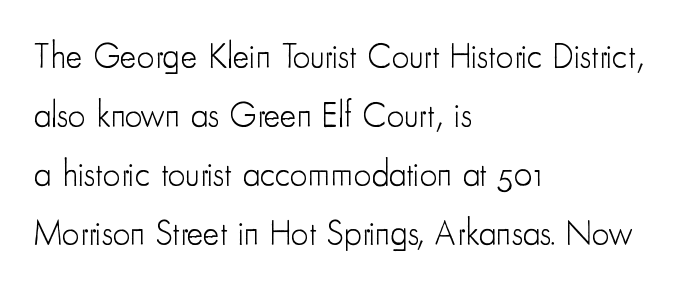
The tracking reads as untouched default to a designer's eye. Check where the strokes stop: nothing finishes them off — pure sans. The font's upright variant was chosen for this text. How would I describe the line gaps? Plain and ordinary.
